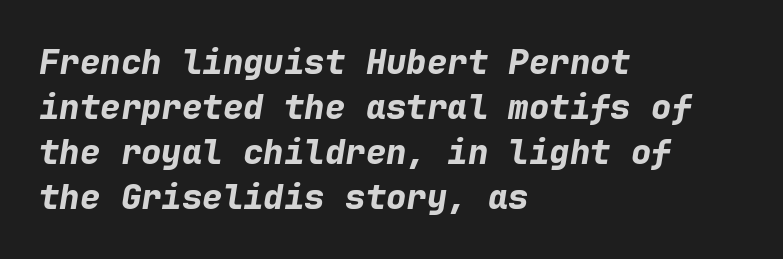
{"italic": "yes", "lean": "right", "slant_degrees": 9, "bold": "yes", "weight": "bold", "width": "normal", "stroke_contrast": "low", "x_height": "medium", "monospaced": "yes", "underline": "no", "align": "left", "line_spacing": "normal", "line_spacing_ratio": 1.32, "letter_spacing": "normal", "letter_spacing_em": 0.0, "glyph_px": 34}
